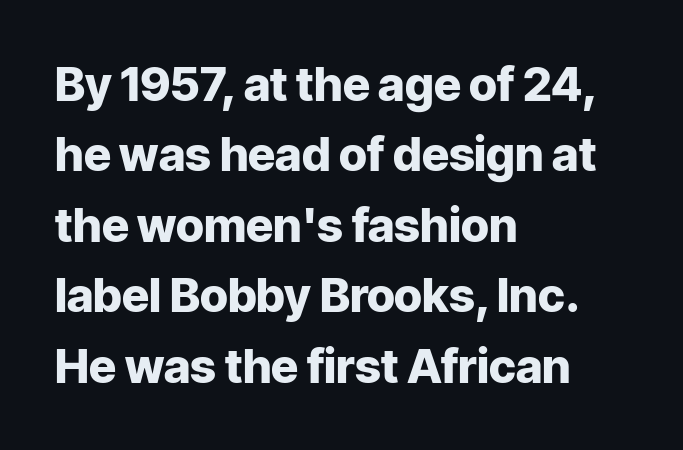
The gaps between neighbouring characters are ordinary and unremarkable. The specimen omits any rule beneath the text block's lines. In terms of letterform style, serifs are entirely absent. Proportional: the letters do not fall into vertical columns. Vertical spacing — default. The strokes are fattened all the way to bold.
